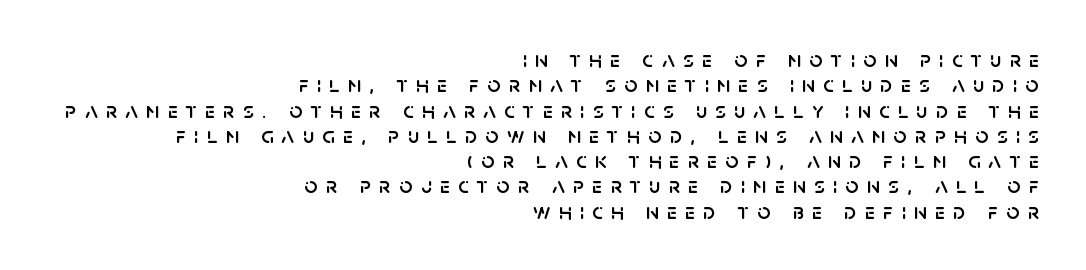
Q: Is the text italic (slanted)? A: No, it is upright.
Q: Is the text underlined? A: No.
Q: How is the paragraph aligned? A: Right-aligned.
Q: Is the spacing between letters normal or unusually wide? A: Unusually wide.
Q: Is the spacing between lines tight, normal or loose? A: Tight.
